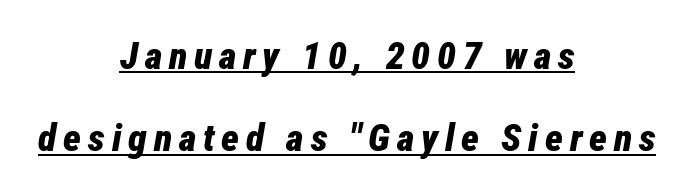
The image shows 38 px bold, condensed type, italic (leaning right); set centered, loose line spacing (2.17x), underlined; low stroke contrast and a medium x-height.
